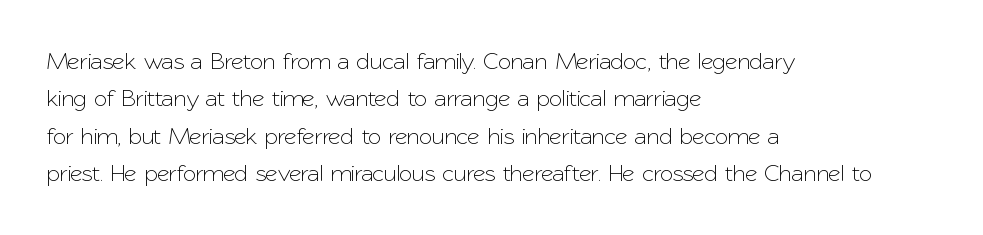
{"italic": "no", "underline": "no", "align": "left", "line_spacing": "normal", "line_spacing_ratio": 1.56, "letter_spacing": "normal", "letter_spacing_em": 0.0, "glyph_px": 24}
